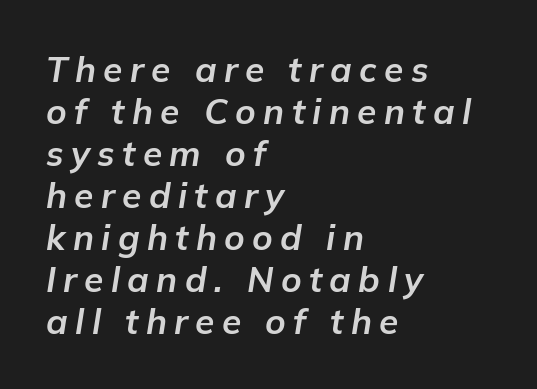
Q: Is the text bold? A: Yes.
Q: Is the text italic (slanted)? A: Yes, it leans right by about 9 degrees.
Q: Is the text underlined? A: No.
Q: How is the paragraph aligned? A: Left-aligned.
Q: Is the spacing between letters normal or unusually wide? A: Unusually wide.
Q: Width (condensed, normal, or wide)? A: Normal.
Q: Stroke contrast? A: Low.
Q: x-height? A: Medium.
Q: Monospaced? A: No.
